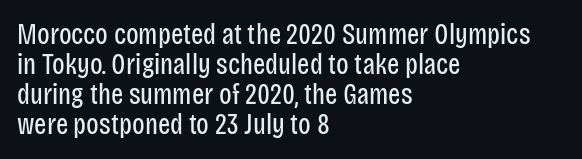
The image shows 29 px regular-weight, condensed sans-serif type, upright; set left-aligned, tight line spacing (1.03x), normal letter spacing, not underlined; low stroke contrast and a large x-height.
